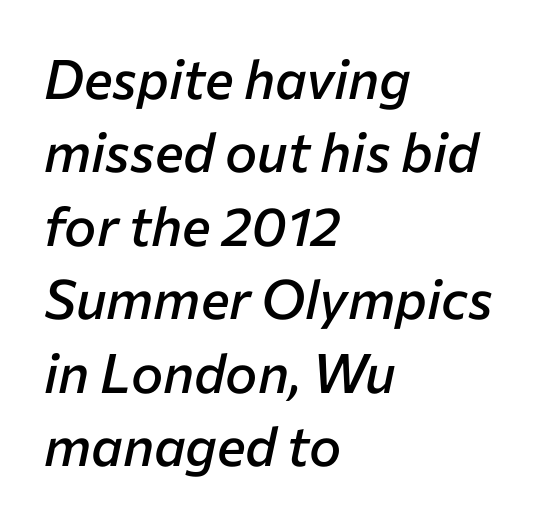
{"italic": "yes", "lean": "right", "slant_degrees": 12, "bold": "semi", "weight": "semibold", "width": "normal", "stroke_contrast": "low", "x_height": "medium", "monospaced": "no", "underline": "no", "align": "left", "line_spacing": "normal", "line_spacing_ratio": 1.36, "letter_spacing": "normal", "letter_spacing_em": 0.0, "glyph_px": 54}
